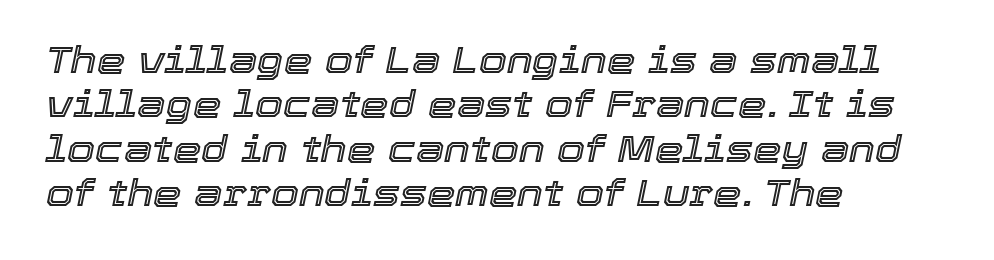
Check the space under the baseline: it is left empty. This rendering leaves character spacing at its baseline value. The font's italic variant was chosen for this text. Proportional: the letters do not fall into vertical columns. Casual observation: everything's shoved over to the left.
